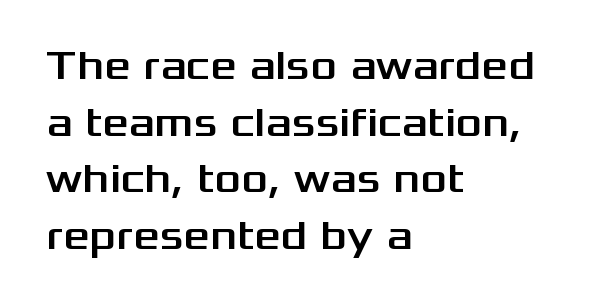
The image shows 41 px wide sans-serif type, upright; set left-aligned, normal line spacing (1.38x), normal letter spacing, not underlined; medium stroke contrast and a medium x-height.
